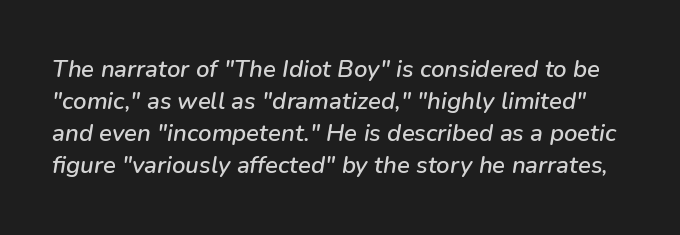
The image shows 24 px text type, italic (leaning right); set normal line spacing (1.34x), normal letter spacing, not underlined.
